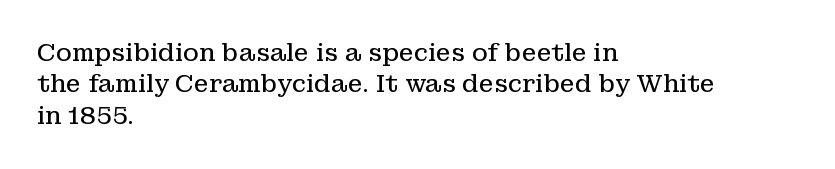
{"italic": "no", "bold": "no", "underline": "no", "align": "left", "line_spacing": "normal", "line_spacing_ratio": 1.31, "letter_spacing": "normal", "letter_spacing_em": 0.0, "glyph_px": 24}
